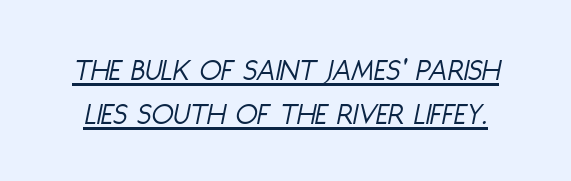
This is underlined copy, the kind a proofreader might mark for attention. Words appear dense and cohesive because spacing is normal. Each letter keeps its own natural width here, so spacing adapts to shape. The passage shown stacks its lines at a standard gap. If you drew a line through each stem, it would be angled. The cut favours lightness, reaching ordinary text weight at its darkest.
